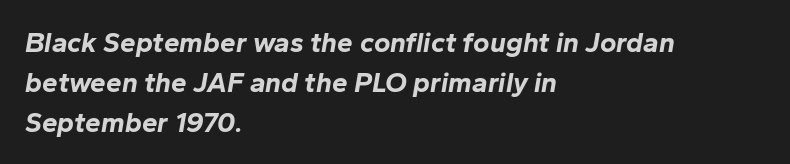
{"italic": "yes", "lean": "right", "slant_degrees": 10, "bold": "yes", "weight": "bold", "width": "normal", "stroke_contrast": "low", "x_height": "medium", "monospaced": "no", "underline": "no", "align": "left", "line_spacing": "normal", "line_spacing_ratio": 1.42, "letter_spacing": "normal", "letter_spacing_em": 0.0, "glyph_px": 28}
